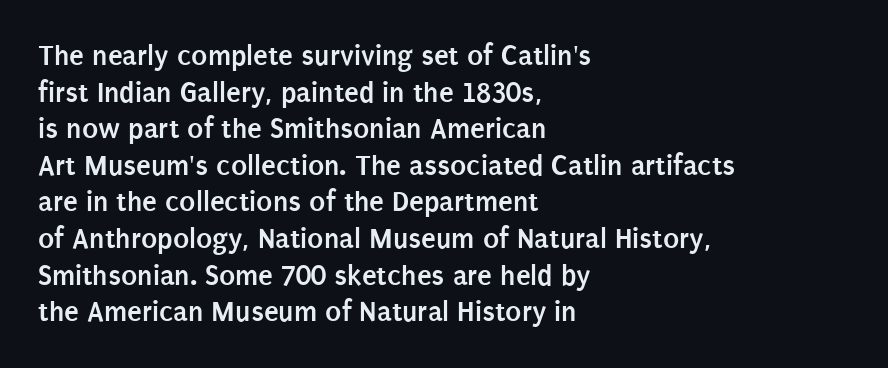
Descenders are the only things crossing below the line. Heavy-handed strokes throughout: this text is bold. Observe the ordinary spacing: letters are neighbours, not strangers. Every stem runs plumb, perpendicular to the baseline. The face used here is proportionally spaced, like ordinary book or web type. The designer went with a sans here, leaving each stem footless.
